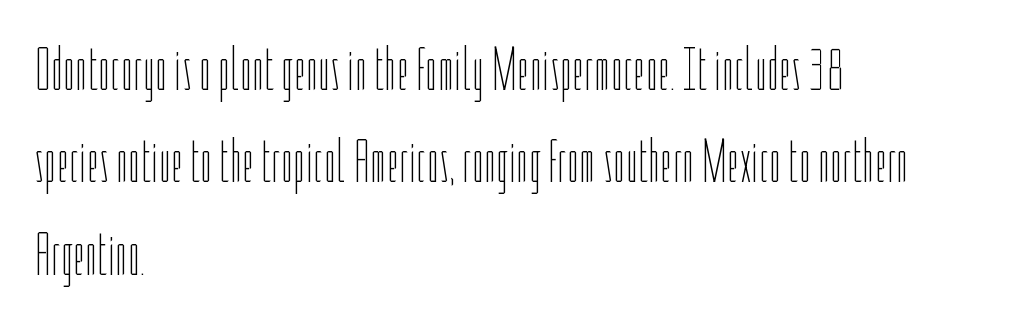
Descenders hang freely into open space. This block has exactly the height ordinary leading produces. These glyphs show unthickened strokes, regular width or finer. Layout note: lines flush left. If you drew a line through each stem, it would be perfectly vertical.
